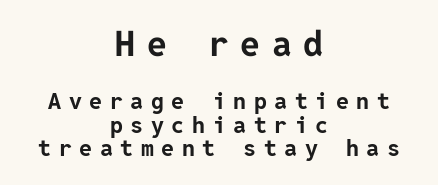
{"serif": "no", "italic": "no", "bold": "yes", "weight": "bold", "width": "normal", "stroke_contrast": "low", "x_height": "medium", "underline": "no", "align": "center", "line_spacing": "tight", "line_spacing_ratio": 1.03, "letter_spacing": "wide", "letter_spacing_em": 0.33, "larger_block": "first", "size_ratio": 1.52, "glyph_px": 35}
